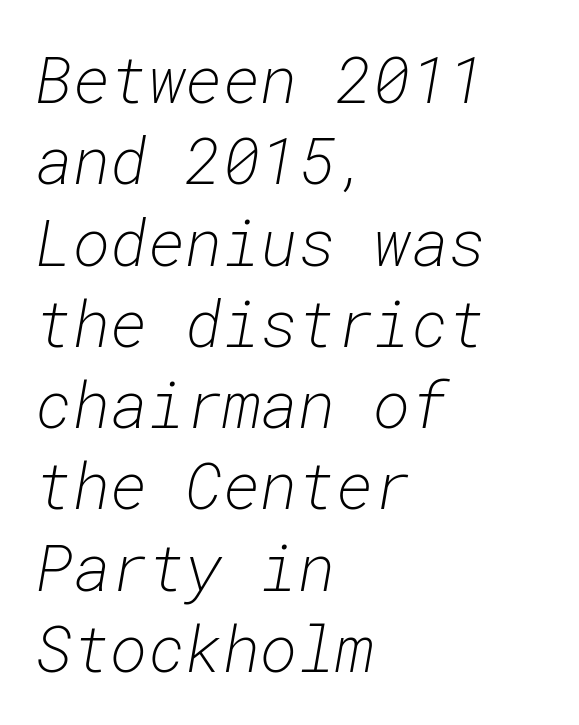
{"italic": "yes", "lean": "right", "slant_degrees": 10, "bold": "no", "weight": "light", "width": "normal", "stroke_contrast": "low", "x_height": "medium", "monospaced": "yes", "underline": "no", "align": "left", "line_spacing": "normal", "line_spacing_ratio": 1.27, "letter_spacing": "normal", "letter_spacing_em": 0.0, "glyph_px": 64}
